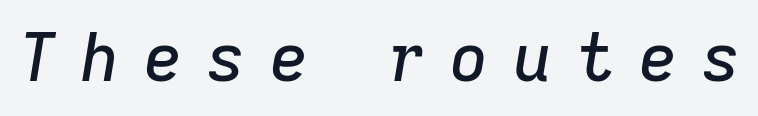
The image shows 66 px text type, italic (leaning right); set unusually wide letter spacing (+0.38 em), not underlined; low stroke contrast and a medium x-height.
